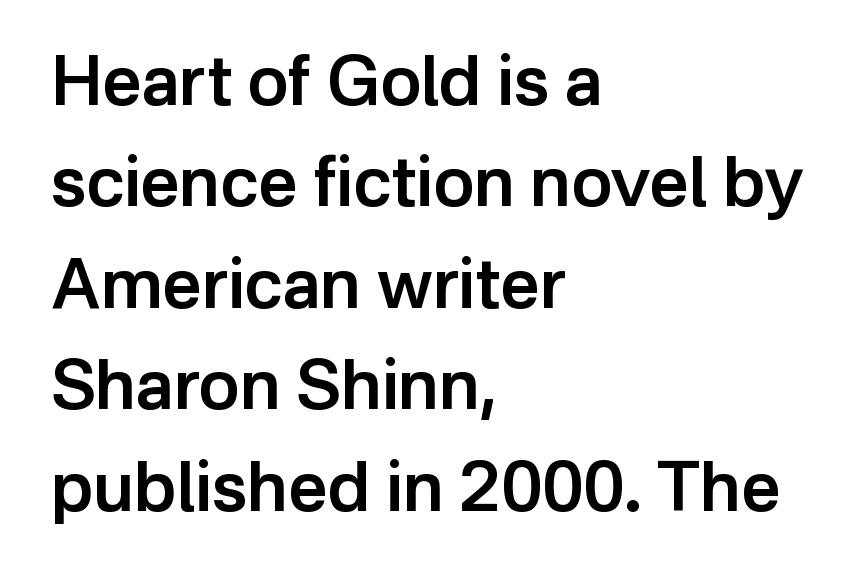
Q: Is the text bold? A: Semi-bold.
Q: Is the text italic (slanted)? A: No, it is upright.
Q: Is the typeface a serif or a sans-serif typeface? A: Sans-serif.
Q: Is the text underlined? A: No.
Q: How is the paragraph aligned? A: Left-aligned.
Q: Is the spacing between letters normal or unusually wide? A: Normal.
Q: Is the spacing between lines tight, normal or loose? A: Normal.
Q: Width (condensed, normal, or wide)? A: Normal.
Q: Stroke contrast? A: Low.
Q: x-height? A: Medium.
Q: Monospaced? A: No.
